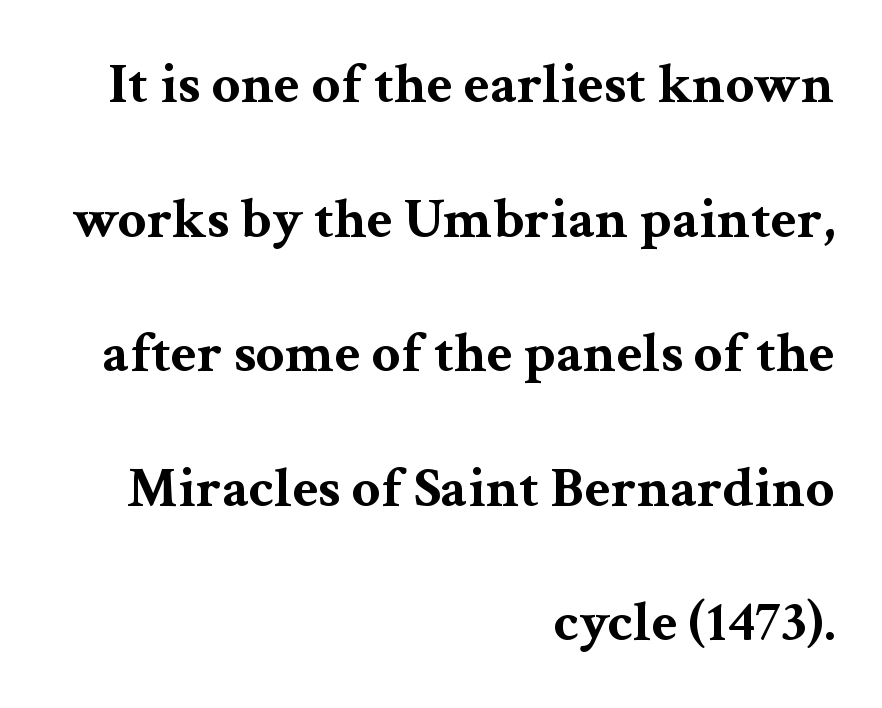
The image shows 57 px bold, wide serif type, upright; set right-aligned, loose line spacing (2.36x), normal letter spacing, not underlined; medium stroke contrast and a medium x-height.
